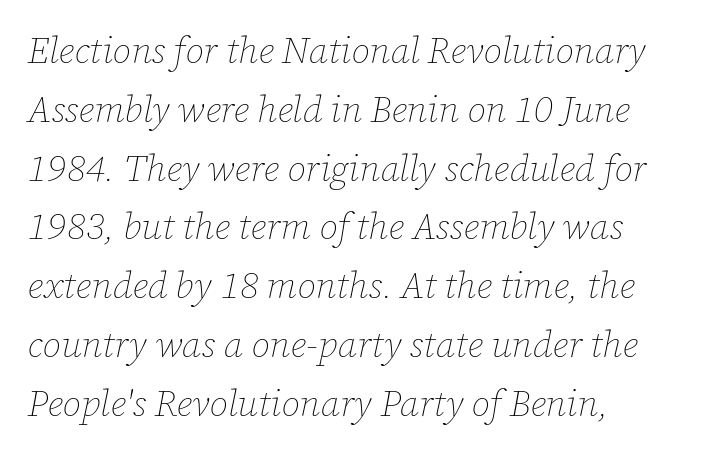
{"italic": "yes", "lean": "right", "slant_degrees": 12, "bold": "no", "weight": "thin", "width": "normal", "stroke_contrast": "low", "x_height": "medium", "monospaced": "no", "underline": "no", "align": "left", "line_spacing": "normal", "line_spacing_ratio": 1.59, "letter_spacing": "normal", "letter_spacing_em": 0.0, "glyph_px": 37}
